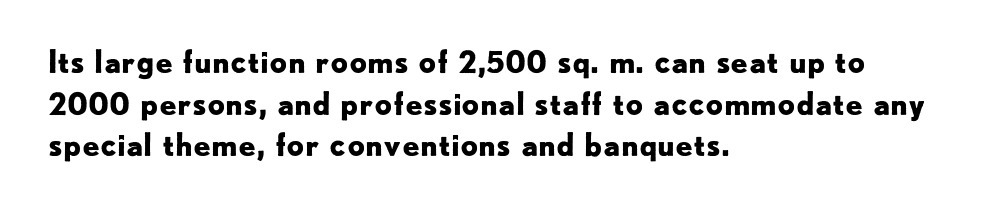
{"serif": "no", "italic": "no", "bold": "yes", "weight": "bold", "width": "normal", "stroke_contrast": "low", "x_height": "small", "monospaced": "no", "underline": "no", "align": "left", "line_spacing": "normal", "line_spacing_ratio": 1.34, "letter_spacing": "normal", "letter_spacing_em": 0.0, "glyph_px": 31}
